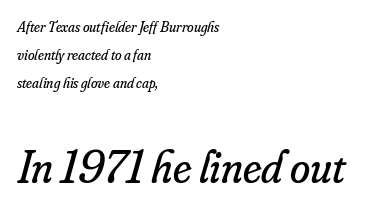
Q: Is the text bold? A: No.
Q: Is the text italic (slanted)? A: Yes, it leans right by about 16 degrees.
Q: Is the typeface a serif or a sans-serif typeface? A: Serif.
Q: Is the text underlined? A: No.
Q: How is the paragraph aligned? A: Left-aligned.
Q: Is the spacing between letters normal or unusually wide? A: Normal.
Q: Which block of text is set in a larger size, the first (top) or the second (bottom)? A: The second (bottom) one.
Q: Width (condensed, normal, or wide)? A: Normal.
Q: Stroke contrast? A: Low.
Q: x-height? A: Small.
Q: Monospaced? A: No.
